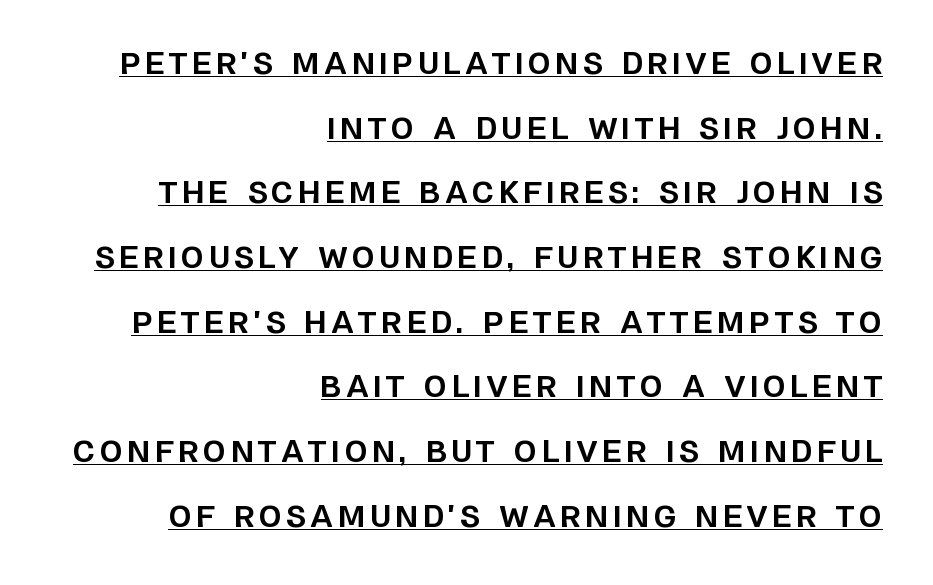
The image shows 29 px bold sans-serif type, upright; set right-aligned, loose line spacing (2.23x), underlined; low stroke contrast and a large x-height.
